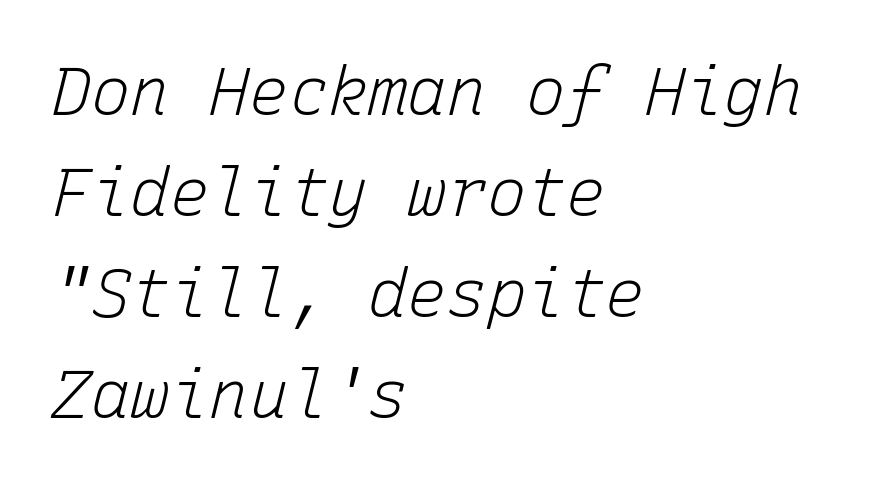
Q: Is the text bold? A: No.
Q: Is the text italic (slanted)? A: Yes, it leans right by about 15 degrees.
Q: Is the text underlined? A: No.
Q: How is the paragraph aligned? A: Left-aligned.
Q: Is the spacing between letters normal or unusually wide? A: Normal.
Q: Is the spacing between lines tight, normal or loose? A: Normal.
Q: Width (condensed, normal, or wide)? A: Normal.
Q: Stroke contrast? A: Low.
Q: x-height? A: Medium.
Q: Monospaced? A: Yes.
